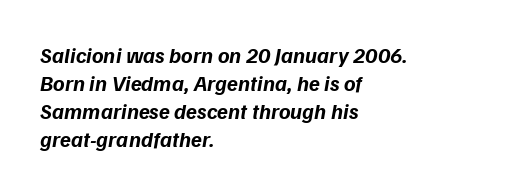
{"italic": "yes", "lean": "right", "slant_degrees": 9, "bold": "yes", "underline": "no", "align": "left", "line_spacing": "normal", "line_spacing_ratio": 1.27, "letter_spacing": "normal", "letter_spacing_em": 0.0, "glyph_px": 22}
